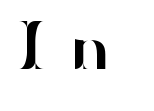
The passage shown has open, widely tracked lettering throughout. Type without underlining. Character widths vary here, with narrow letters taking less room than wide ones. When letters stand straight like this, we call the style roman or upright. I'd call this a sans setting — the letters go barefoot.
